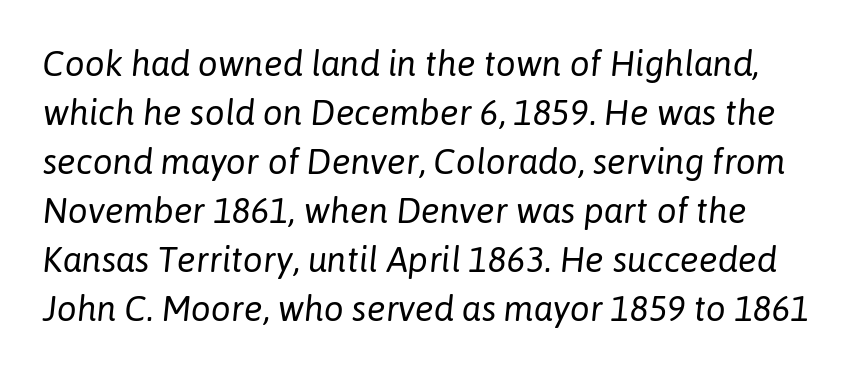
This block has exactly the height ordinary leading produces. In terms of letterspacing, this is plain default setting. Has an underline been added? It has not. The rendering uses natural spacing where letterforms have individual widths. No heavy texture on the line: the type isn't bold.
